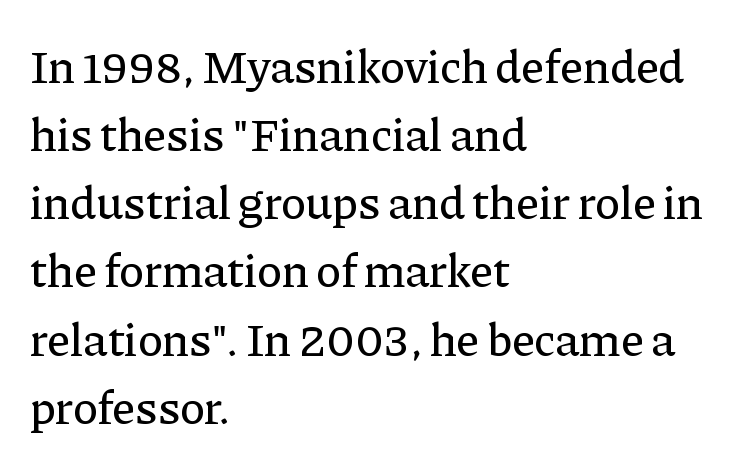
The image shows 47 px serif type, upright; set left-aligned, normal line spacing (1.45x), normal letter spacing, not underlined; low stroke contrast and a medium x-height.
